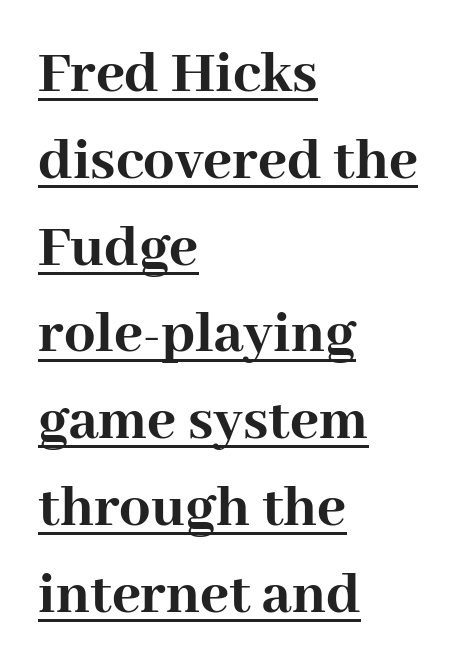
Q: Is the text bold? A: Yes.
Q: Is the text italic (slanted)? A: No, it is upright.
Q: Is the typeface a serif or a sans-serif typeface? A: Serif.
Q: Is the text underlined? A: Yes.
Q: How is the paragraph aligned? A: Left-aligned.
Q: Is the spacing between letters normal or unusually wide? A: Normal.
Q: Is the spacing between lines tight, normal or loose? A: Normal.
Q: Width (condensed, normal, or wide)? A: Normal.
Q: Stroke contrast? A: High.
Q: x-height? A: Medium.
Q: Monospaced? A: No.
